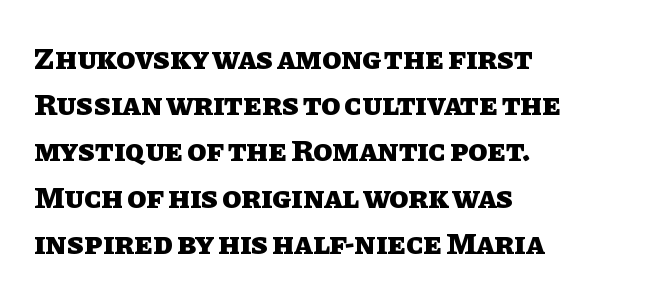
A typesetter would call this proportional, since set widths differ per character. The tracking reads as untouched default to a designer's eye. Horizontal bands of white between lines are of average thickness. A dark, heavy texture on the line: the type is bold. Visually the block forms a straight wall on the left and a jagged coastline on the right.
